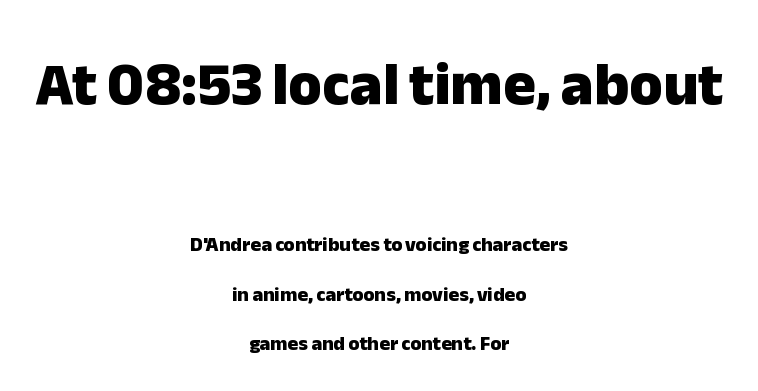
Serif or sans? Sans — the stroke terminals are bare. Here the first block reads like a headline and the second like body copy. Where is the straight margin? There isn't one; the lines are centered. The sample has been set heavy, in full bold. Spacing verdict: proportional, widths tailored to each character.
